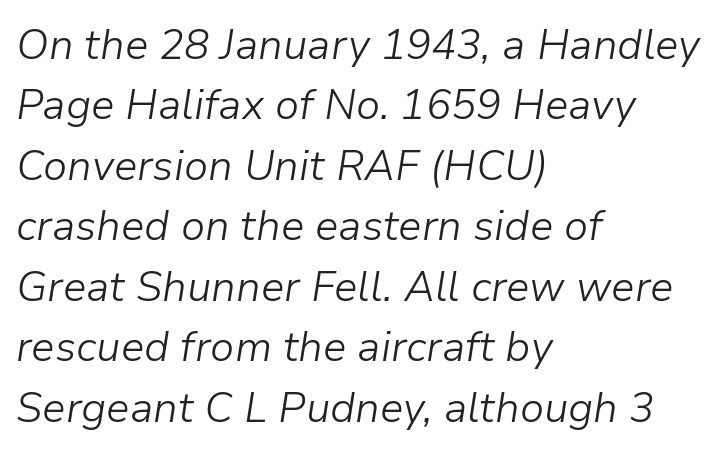
A typesetter would call this proportional, since set widths differ per character. Descenders are the only things crossing below the line. An italicized treatment has been applied to the whole sample. How are the letters spaced? Ordinarily, with no added tracking. These lines sit exactly where default settings would place them. Weight: regular or lighter.
